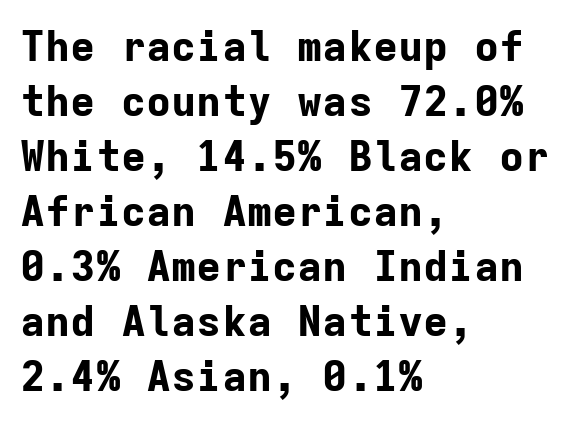
The font family rendered here belongs to the sans-serif group. The typesetter chose a ragged-right arrangement here. Ascenders rise straight up at ninety degrees. On the weight axis this lands at bold, roughly 700. Descenders hang freely into open space. Monospaced: the letters line up in strict vertical columns.
